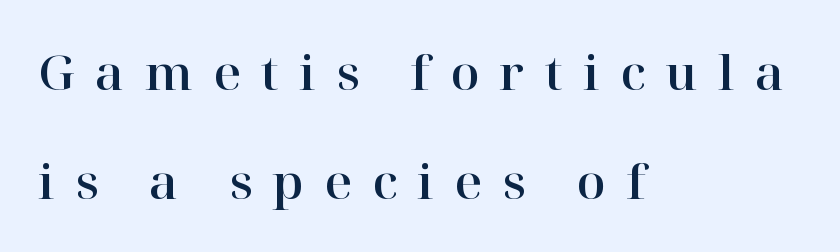
Q: Is the text italic (slanted)? A: No, it is upright.
Q: Is the typeface a serif or a sans-serif typeface? A: Serif.
Q: Is the text underlined? A: No.
Q: How is the paragraph aligned? A: Left-aligned.
Q: Is the spacing between letters normal or unusually wide? A: Unusually wide.
Q: Is the spacing between lines tight, normal or loose? A: Loose.
Q: Width (condensed, normal, or wide)? A: Normal.
Q: Stroke contrast? A: High.
Q: x-height? A: Medium.
Q: Monospaced? A: No.
